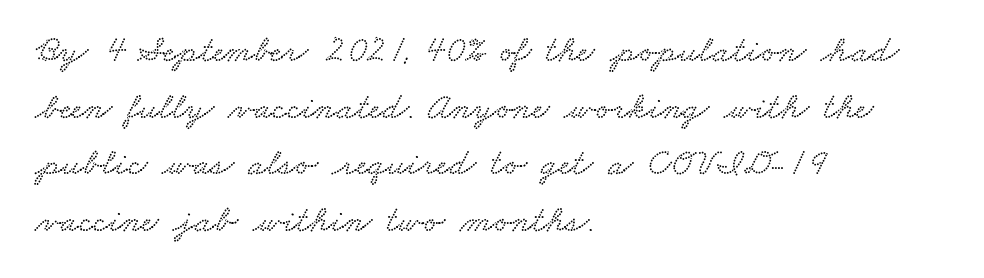
{"width": "wide", "stroke_contrast": "low", "x_height": "small", "monospaced": "no", "underline": "no", "align": "left", "line_spacing": "normal", "line_spacing_ratio": 1.53, "letter_spacing": "normal", "letter_spacing_em": 0.0, "glyph_px": 37}
